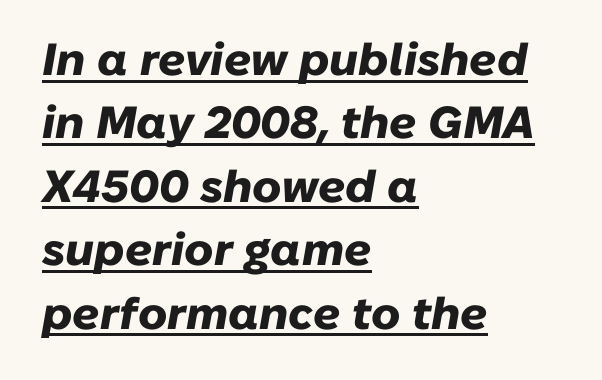
Q: Is the text bold? A: Yes.
Q: Is the text italic (slanted)? A: Yes, it leans right by about 10 degrees.
Q: Is the text underlined? A: Yes.
Q: How is the paragraph aligned? A: Left-aligned.
Q: Is the spacing between letters normal or unusually wide? A: Normal.
Q: Is the spacing between lines tight, normal or loose? A: Normal.
Q: Width (condensed, normal, or wide)? A: Normal.
Q: Stroke contrast? A: Low.
Q: x-height? A: Medium.
Q: Monospaced? A: No.
